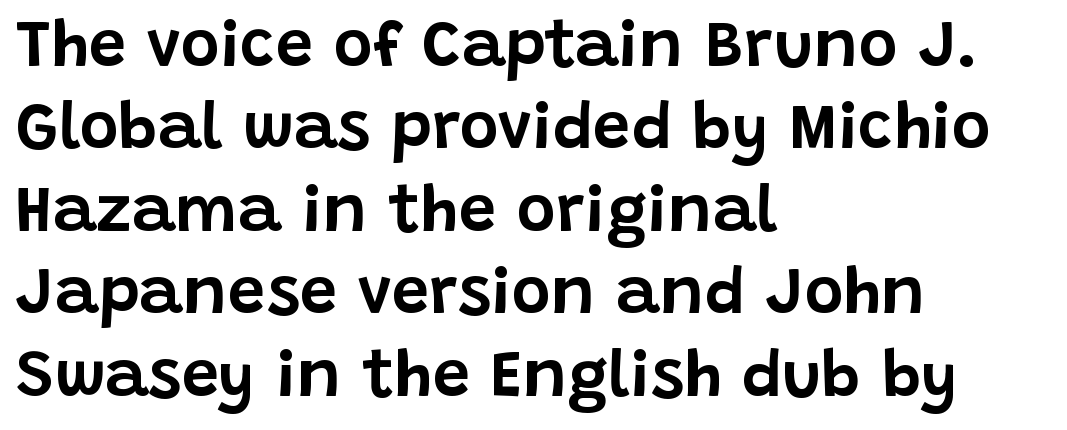
Q: Is the text italic (slanted)? A: No, it is upright.
Q: Is the typeface a serif or a sans-serif typeface? A: Sans-serif.
Q: Is the text underlined? A: No.
Q: How is the paragraph aligned? A: Left-aligned.
Q: Is the spacing between letters normal or unusually wide? A: Normal.
Q: Width (condensed, normal, or wide)? A: Normal.
Q: Stroke contrast? A: Low.
Q: x-height? A: Large.
Q: Monospaced? A: No.
